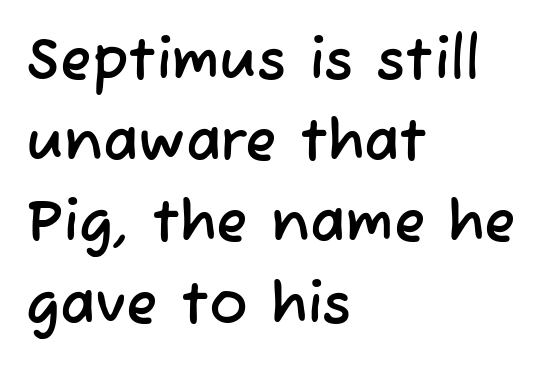
Q: Is the typeface a serif or a sans-serif typeface? A: Sans-serif.
Q: Is the text underlined? A: No.
Q: How is the paragraph aligned? A: Left-aligned.
Q: Is the spacing between letters normal or unusually wide? A: Normal.
Q: Is the spacing between lines tight, normal or loose? A: Normal.
Q: Width (condensed, normal, or wide)? A: Normal.
Q: Stroke contrast? A: Low.
Q: x-height? A: Medium.
Q: Monospaced? A: No.
